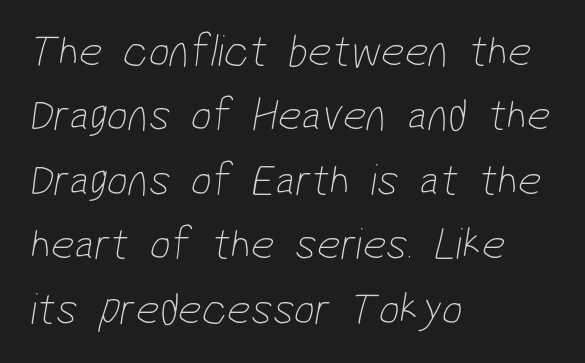
Q: Is the text bold? A: No.
Q: Is the typeface a serif or a sans-serif typeface? A: Sans-serif.
Q: Is the text underlined? A: No.
Q: How is the paragraph aligned? A: Left-aligned.
Q: Is the spacing between letters normal or unusually wide? A: Normal.
Q: Is the spacing between lines tight, normal or loose? A: Normal.
Q: Width (condensed, normal, or wide)? A: Condensed.
Q: Stroke contrast? A: Low.
Q: x-height? A: Medium.
Q: Monospaced? A: No.
